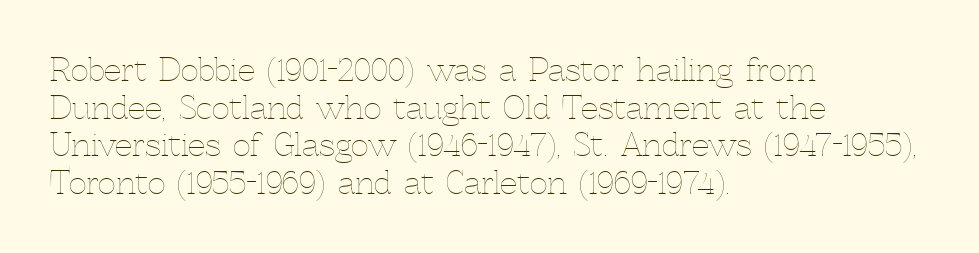
{"italic": "no", "bold": "no", "weight": "thin", "width": "normal", "x_height": "medium", "monospaced": "no", "underline": "no", "align": "left", "line_spacing_ratio": 1.21, "letter_spacing": "normal", "letter_spacing_em": 0.0, "glyph_px": 31}
